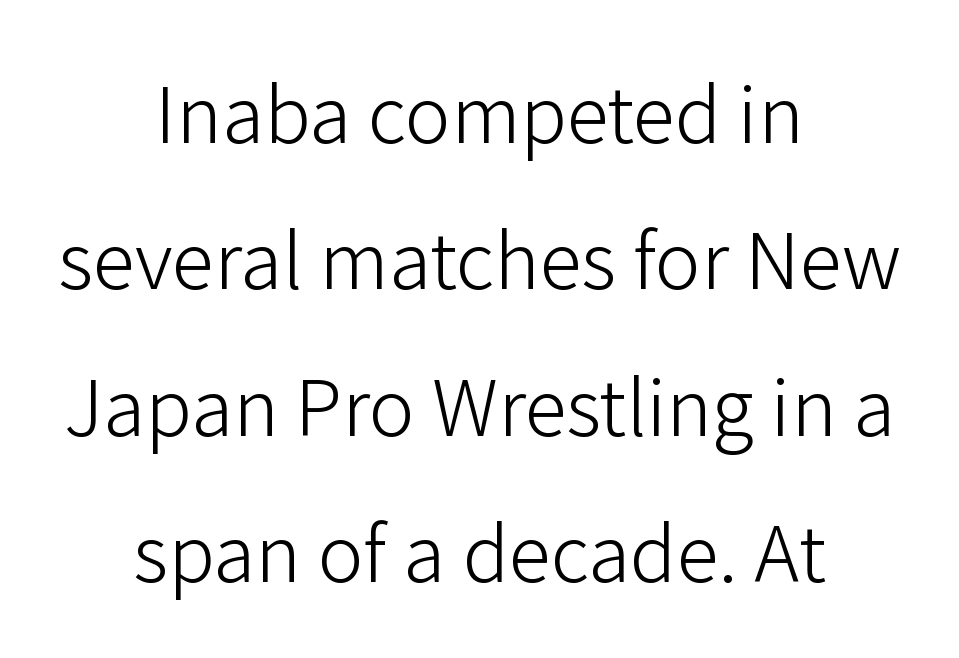
Q: Is the text bold? A: No.
Q: Is the text italic (slanted)? A: No, it is upright.
Q: Is the typeface a serif or a sans-serif typeface? A: Sans-serif.
Q: Is the text underlined? A: No.
Q: How is the paragraph aligned? A: Centered.
Q: Is the spacing between letters normal or unusually wide? A: Normal.
Q: Is the spacing between lines tight, normal or loose? A: Loose.
Q: Width (condensed, normal, or wide)? A: Normal.
Q: Stroke contrast? A: Low.
Q: x-height? A: Medium.
Q: Monospaced? A: No.
